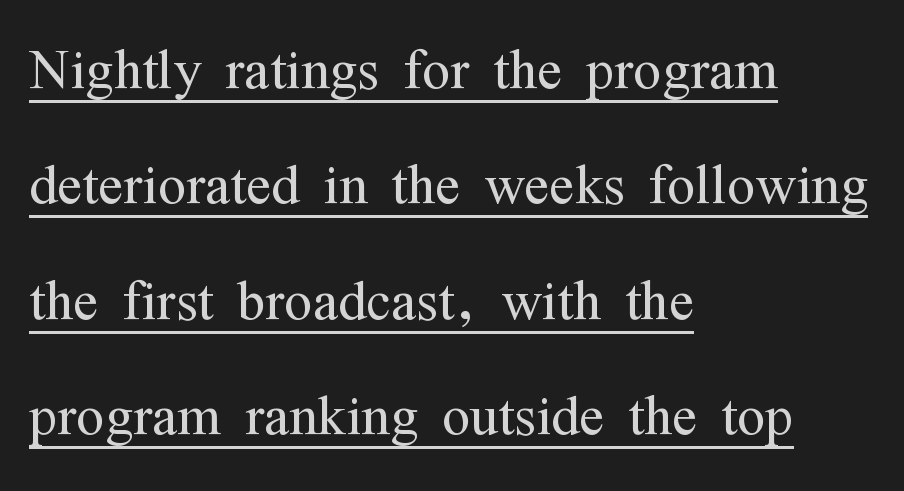
The image shows 74 px light, condensed serif type, upright; set left-aligned, normal line spacing (1.56x), normal letter spacing, underlined; medium stroke contrast and a medium x-height.
